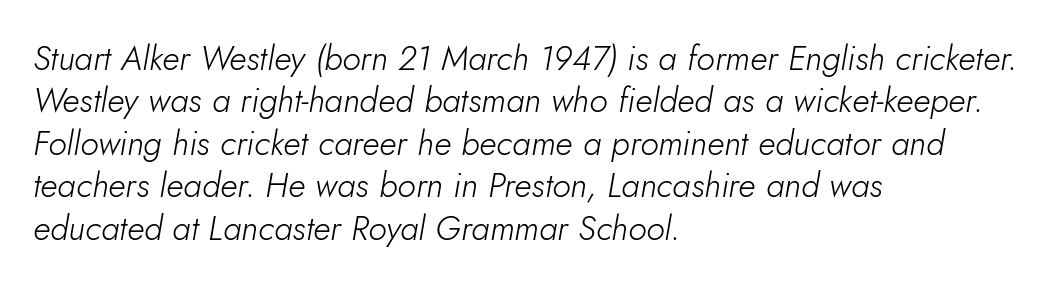
The image shows 34 px light type, italic (leaning right); set left-aligned, normal line spacing (1.25x), normal letter spacing, not underlined; low stroke contrast and a small x-height.
